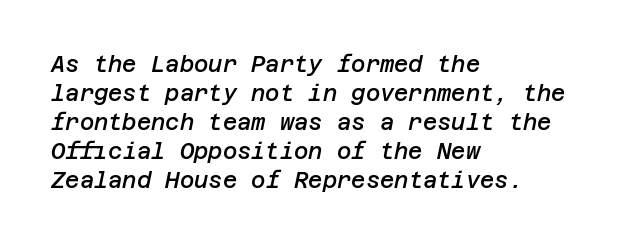
{"italic": "yes", "lean": "right", "slant_degrees": 12, "bold": "semi", "underline": "no", "align": "left", "line_spacing": "normal", "line_spacing_ratio": 1.32, "letter_spacing": "normal", "letter_spacing_em": 0.0, "glyph_px": 22}
